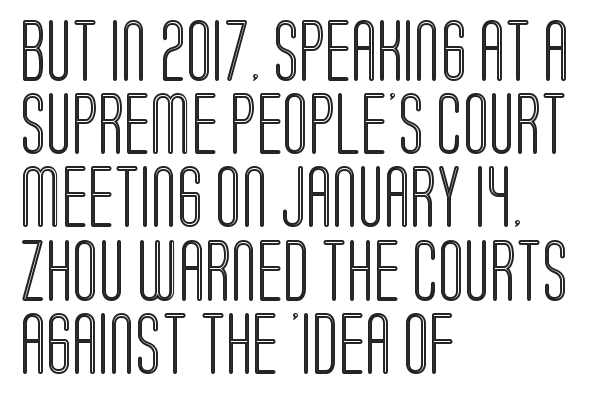
Q: Is the text italic (slanted)? A: No, it is upright.
Q: Is the text underlined? A: No.
Q: How is the paragraph aligned? A: Left-aligned.
Q: Is the spacing between letters normal or unusually wide? A: Normal.
Q: Width (condensed, normal, or wide)? A: Condensed.
Q: x-height? A: Large.
Q: Monospaced? A: No.
